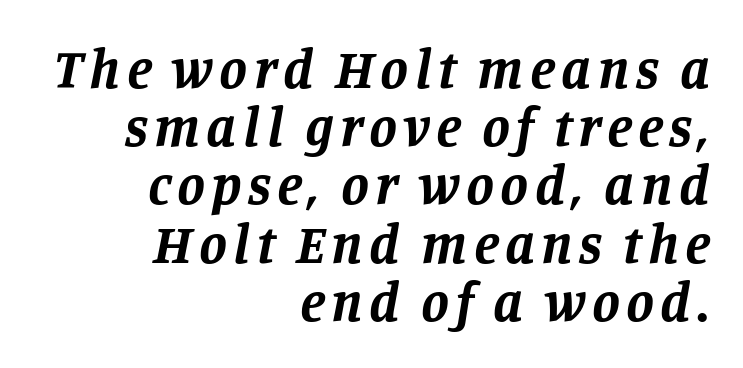
The space directly below the letters is spotless. The typeface chosen for these lines features serifs. A typesetter would call this leading minimal, almost set solid. The typesetter chose a ragged-left arrangement here. Pretty heavy lettering here — definitely bold. Every character sits at an angle, as italics do.
